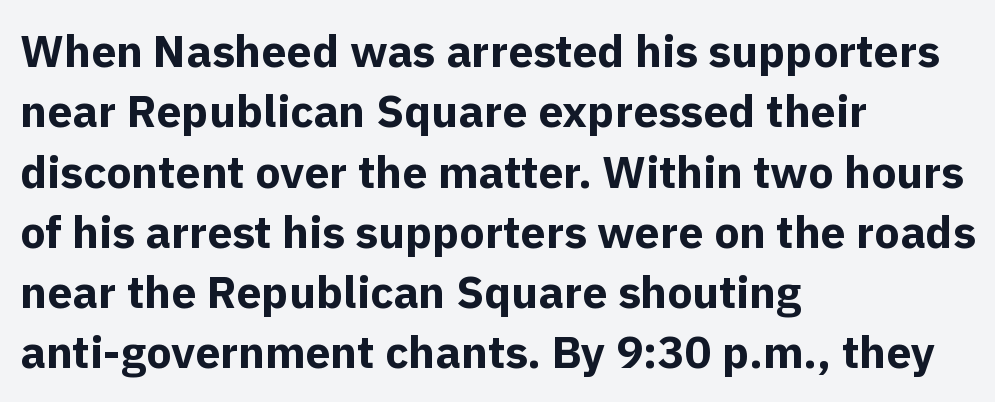
The image shows 45 px bold sans-serif type, upright; set left-aligned, normal line spacing (1.34x), normal letter spacing, not underlined; a medium x-height.
